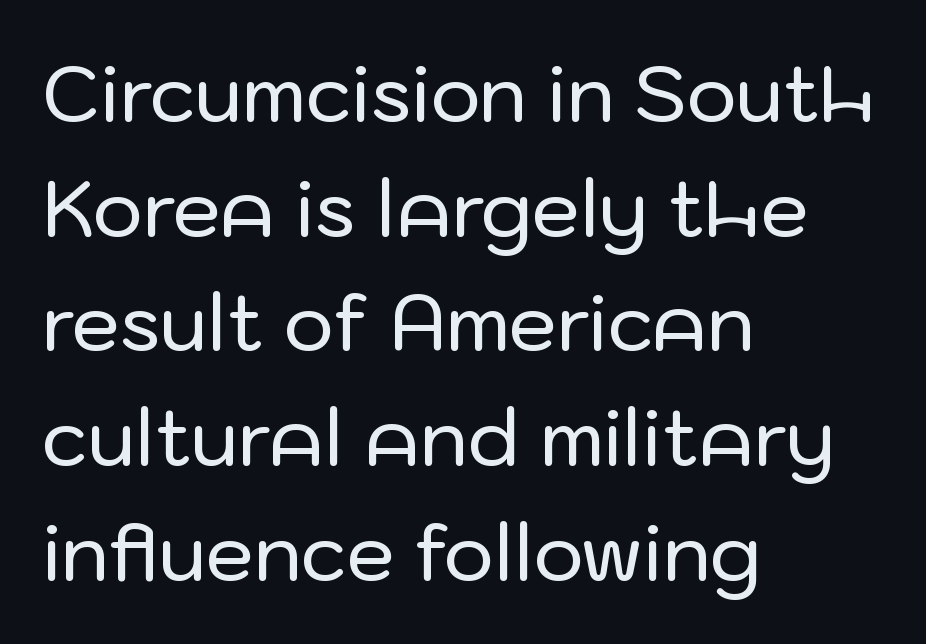
The image shows 77 px sans-serif type, upright; set left-aligned, normal line spacing (1.49x), normal letter spacing, not underlined; low stroke contrast and a medium x-height.
